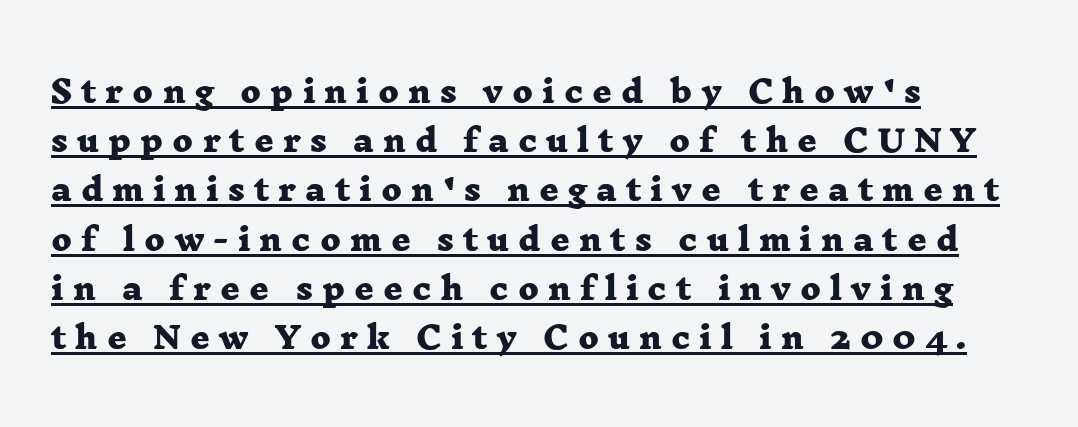
{"serif": "yes", "bold": "yes", "weight": "heavy", "width": "wide", "stroke_contrast": "low", "x_height": "medium", "monospaced": "no", "underline": "yes", "align": "left", "line_spacing": "normal", "line_spacing_ratio": 1.64, "letter_spacing": "wide", "letter_spacing_em": 0.3, "glyph_px": 30}
